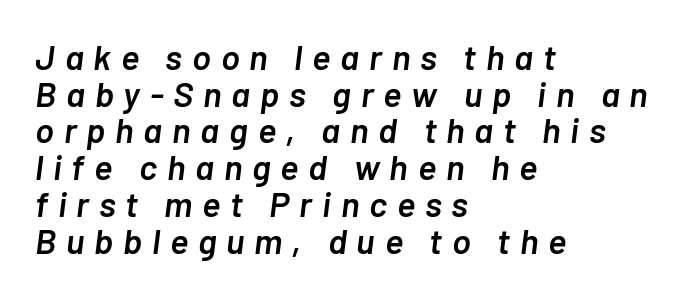
The face used here is proportionally spaced, like ordinary book or web type. Caption: semibold face, moderately heavy strokes. This rendering uses left alignment, leaving the right contour irregular. Each row of text sits above clean, open space. In terms of posture, this sample is oblique.
